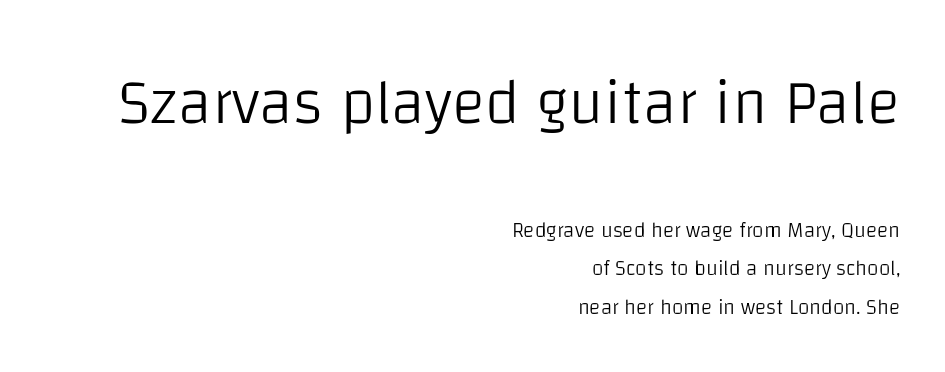
The image shows 63 px light sans-serif type, upright; set right-aligned, line spacing 1.83x, normal letter spacing, not underlined; the first (top) block is 3.0x larger; low stroke contrast and a large x-height.
